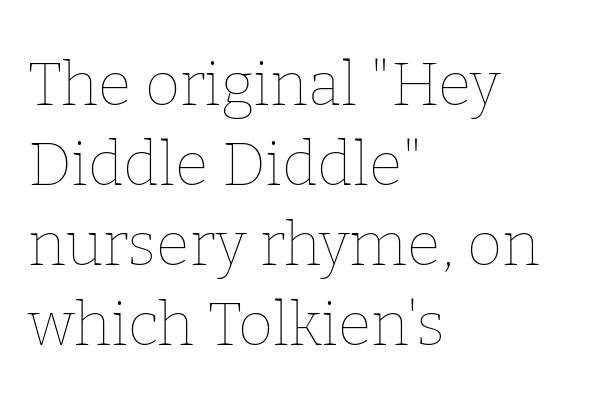
The image shows 61 px thin type, upright; set left-aligned, normal line spacing (1.31x), normal letter spacing, not underlined; low stroke contrast and a medium x-height.
